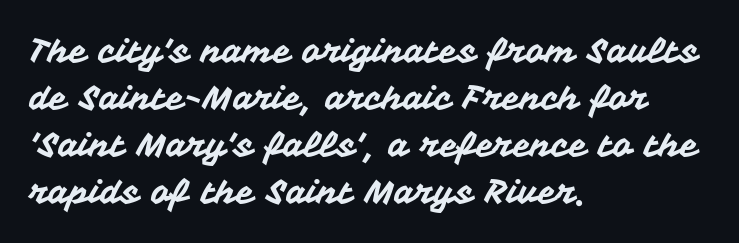
Q: Is the text italic (slanted)? A: Yes.
Q: Is the typeface a serif or a sans-serif typeface? A: Sans-serif.
Q: Is the text underlined? A: No.
Q: How is the paragraph aligned? A: Left-aligned.
Q: Is the spacing between letters normal or unusually wide? A: Normal.
Q: Is the spacing between lines tight, normal or loose? A: Normal.
Q: Width (condensed, normal, or wide)? A: Normal.
Q: Stroke contrast? A: Medium.
Q: x-height? A: Medium.
Q: Monospaced? A: No.
